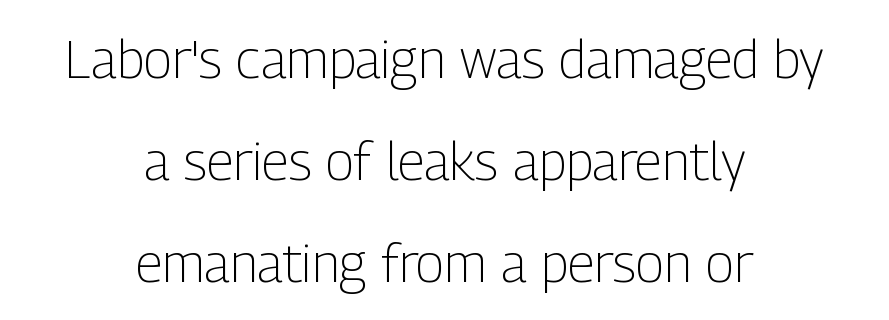
Q: Is the text bold? A: No.
Q: Is the text italic (slanted)? A: No, it is upright.
Q: Is the typeface a serif or a sans-serif typeface? A: Sans-serif.
Q: Is the text underlined? A: No.
Q: How is the paragraph aligned? A: Centered.
Q: Is the spacing between letters normal or unusually wide? A: Normal.
Q: Is the spacing between lines tight, normal or loose? A: Loose.
Q: Width (condensed, normal, or wide)? A: Condensed.
Q: Stroke contrast? A: Low.
Q: x-height? A: Medium.
Q: Monospaced? A: No.
